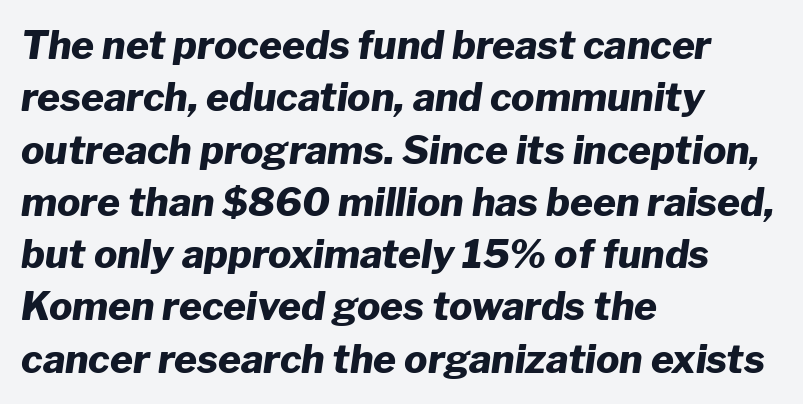
Q: Is the text bold? A: Yes.
Q: Is the text italic (slanted)? A: Yes, it leans right by about 8 degrees.
Q: Is the text underlined? A: No.
Q: How is the paragraph aligned? A: Left-aligned.
Q: Is the spacing between letters normal or unusually wide? A: Normal.
Q: Is the spacing between lines tight, normal or loose? A: Normal.
Q: Width (condensed, normal, or wide)? A: Normal.
Q: Stroke contrast? A: Low.
Q: x-height? A: Medium.
Q: Monospaced? A: No.
